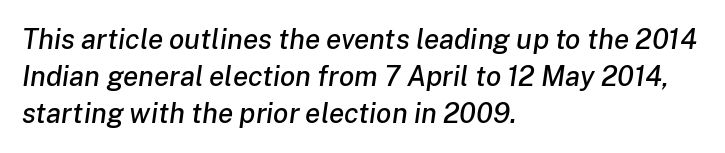
The image shows 28 px text type, italic (leaning right); set left-aligned, normal line spacing (1.33x), normal letter spacing, not underlined; low stroke contrast and a medium x-height.
